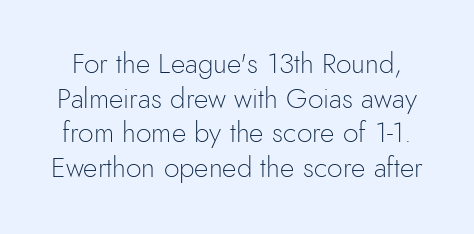
The image shows 28 px light sans-serif type, upright; set line spacing 1.24x, normal letter spacing, not underlined; a small x-height.
